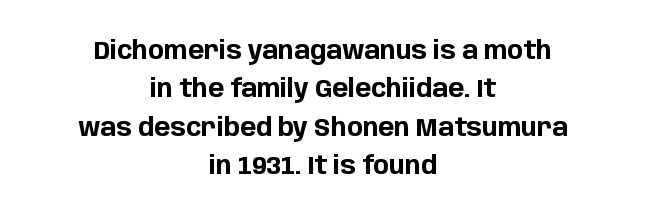
The image shows 24 px bold type, upright; set centered, normal line spacing (1.6x), normal letter spacing, not underlined.
